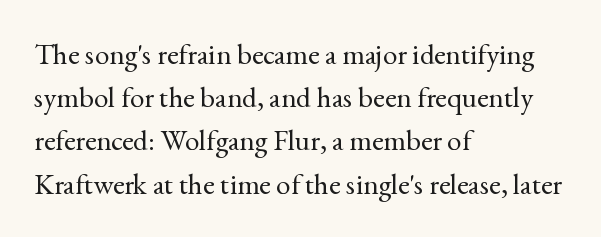
Heaviness? Minimal to ordinary, like unemphasized prose. Classification — serif. There is no visible air inserted between adjacent glyphs. The rendering anchors every line to the left-hand side. When letters stand straight like this, we call the style roman or upright. Is this a fixed-width face? No — the glyphs have proportional, varying widths.
